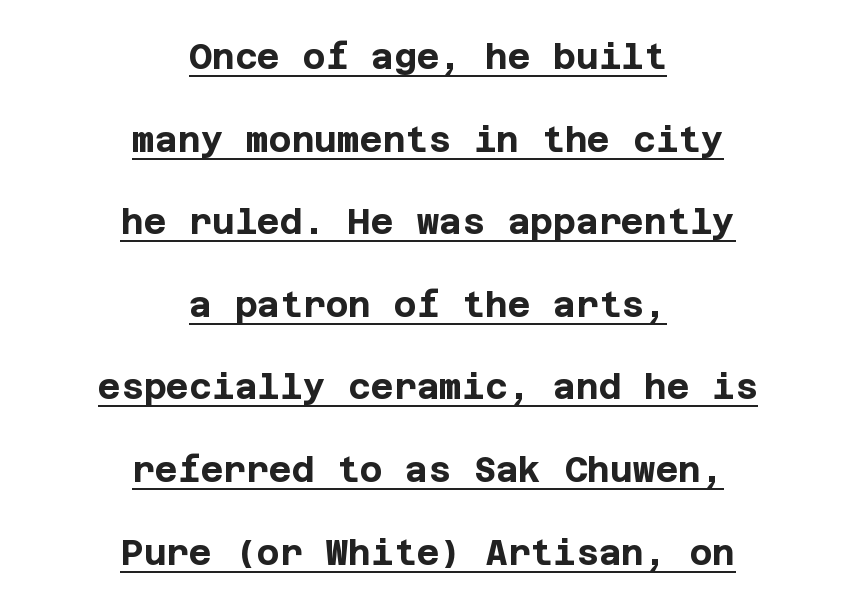
{"serif": "no", "italic": "no", "bold": "yes", "weight": "bold", "width": "normal", "stroke_contrast": "low", "x_height": "large", "underline": "yes", "align": "center", "line_spacing": "loose", "line_spacing_ratio": 2.36, "letter_spacing": "normal", "letter_spacing_em": 0.0, "glyph_px": 35}
